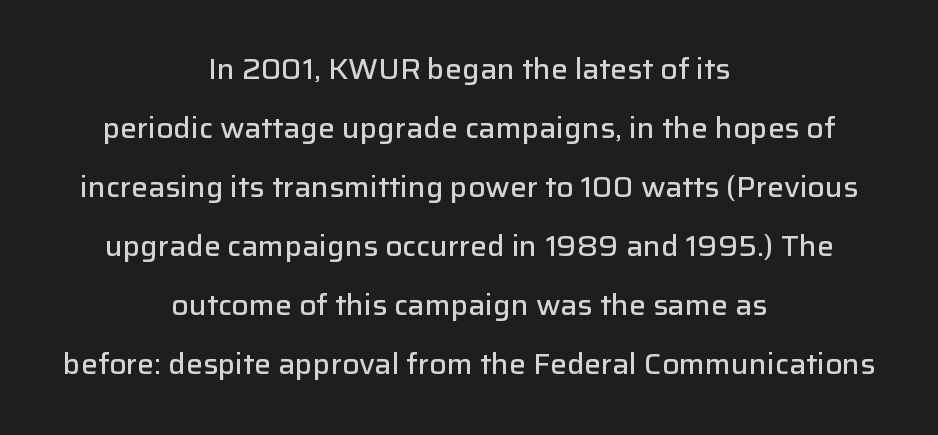
Classification — sans serif. How are the letters spaced? Ordinarily, with no added tracking. I'd describe the lettering as semibold — firm but not a full bold. No italicization has been applied; the sample stays upright. Is this a fixed-width face? No — the glyphs have proportional, varying widths. Loosely led — the rows are spread out.
